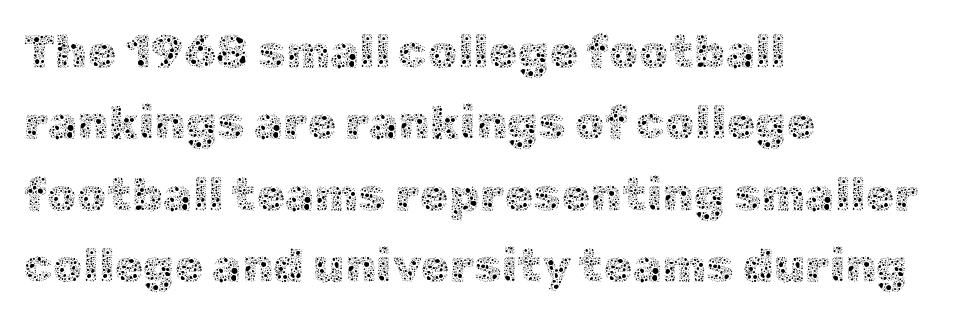
The image shows 47 px thin type, upright; set left-aligned, normal line spacing (1.52x), normal letter spacing, not underlined; a medium x-height.
